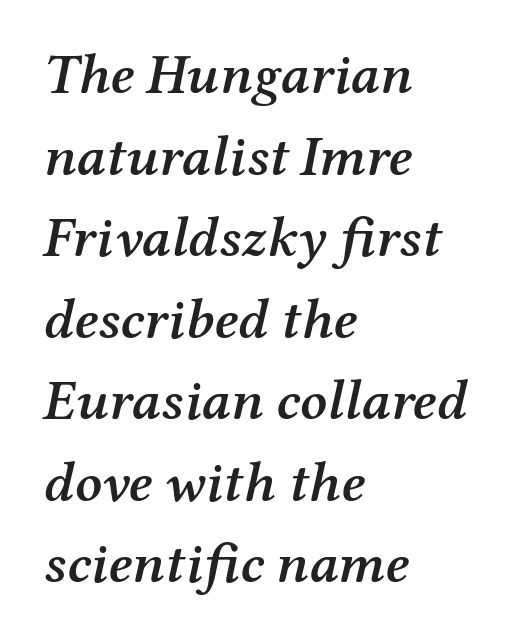
The image shows 57 px semibold serif type, italic (leaning right); set left-aligned, normal line spacing (1.43x), normal letter spacing, not underlined; medium stroke contrast and a medium x-height.
